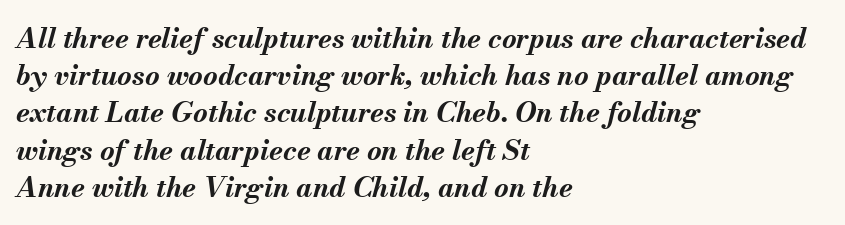
{"italic": "yes", "lean": "right", "slant_degrees": 13, "bold": "yes", "weight": "bold", "width": "normal", "stroke_contrast": "medium", "x_height": "small", "monospaced": "no", "underline": "no", "align": "left", "line_spacing": "normal", "line_spacing_ratio": 1.33, "letter_spacing": "normal", "letter_spacing_em": 0.0, "glyph_px": 28}
